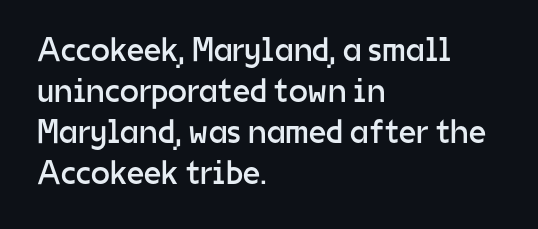
The image shows 34 px regular-weight sans-serif type, upright; set left-aligned, line spacing 1.21x, normal letter spacing, not underlined; low stroke contrast and a medium x-height.
